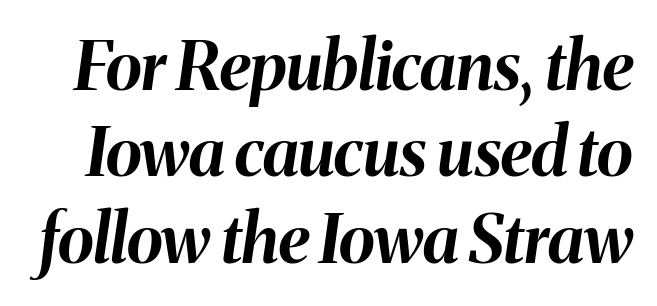
{"italic": "yes", "lean": "right", "slant_degrees": 8, "bold": "yes", "weight": "bold", "width": "normal", "stroke_contrast": "medium", "x_height": "medium", "monospaced": "no", "underline": "no", "line_spacing": "normal", "line_spacing_ratio": 1.29, "letter_spacing": "normal", "letter_spacing_em": 0.0, "glyph_px": 67}
